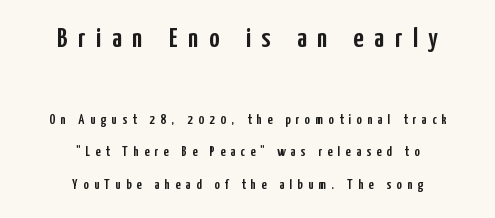
Q: Is the text italic (slanted)? A: No, it is upright.
Q: Is the typeface a serif or a sans-serif typeface? A: Sans-serif.
Q: Is the text underlined? A: No.
Q: How is the paragraph aligned? A: Centered.
Q: Is the spacing between letters normal or unusually wide? A: Unusually wide.
Q: Is the spacing between lines tight, normal or loose? A: Loose.
Q: Which block of text is set in a larger size, the first (top) or the second (bottom)? A: The first (top) one.
Q: Width (condensed, normal, or wide)? A: Condensed.
Q: Stroke contrast? A: Low.
Q: x-height? A: Medium.
Q: Monospaced? A: No.
